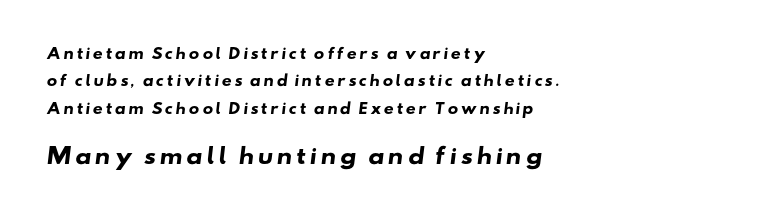
{"bold": "yes", "underline": "no", "align": "left", "line_spacing": "loose", "line_spacing_ratio": 1.95, "larger_block": "second", "size_ratio": 1.5, "glyph_px": 21}
